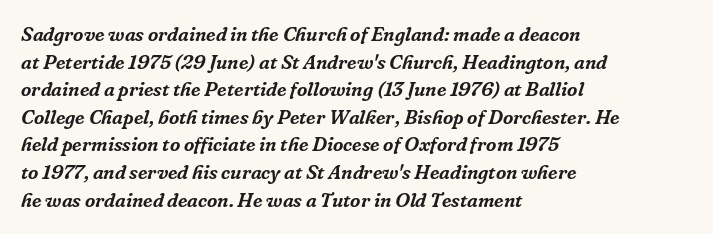
The image shows 20 px text type, italic (leaning right); set left-aligned, normal line spacing (1.38x), normal letter spacing, not underlined.
